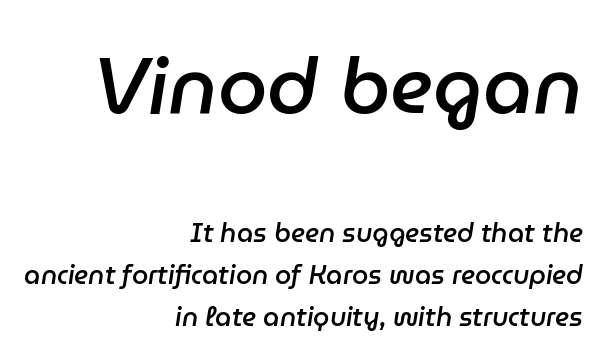
Q: Is the text bold? A: Semi-bold.
Q: Is the text italic (slanted)? A: Yes, it leans right by about 9 degrees.
Q: Is the text underlined? A: No.
Q: How is the paragraph aligned? A: Right-aligned.
Q: Is the spacing between letters normal or unusually wide? A: Normal.
Q: Is the spacing between lines tight, normal or loose? A: Normal.
Q: Which block of text is set in a larger size, the first (top) or the second (bottom)? A: The first (top) one.
Q: Width (condensed, normal, or wide)? A: Normal.
Q: Stroke contrast? A: Low.
Q: x-height? A: Medium.
Q: Monospaced? A: No.
